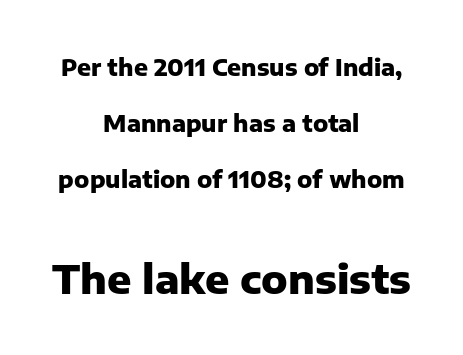
Q: Is the text bold? A: Yes.
Q: Is the text italic (slanted)? A: No, it is upright.
Q: Is the typeface a serif or a sans-serif typeface? A: Sans-serif.
Q: Is the text underlined? A: No.
Q: How is the paragraph aligned? A: Centered.
Q: Is the spacing between letters normal or unusually wide? A: Normal.
Q: Is the spacing between lines tight, normal or loose? A: Loose.
Q: Which block of text is set in a larger size, the first (top) or the second (bottom)? A: The second (bottom) one.
Q: Width (condensed, normal, or wide)? A: Normal.
Q: Stroke contrast? A: Low.
Q: x-height? A: Medium.
Q: Monospaced? A: No.
